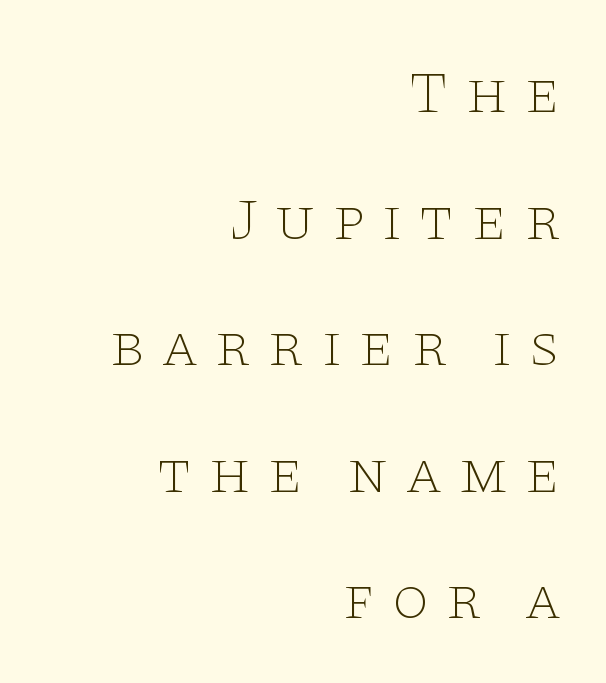
Q: Is the text bold? A: No.
Q: Is the text italic (slanted)? A: No, it is upright.
Q: Is the typeface a serif or a sans-serif typeface? A: Serif.
Q: Is the text underlined? A: No.
Q: How is the paragraph aligned? A: Right-aligned.
Q: Is the spacing between letters normal or unusually wide? A: Unusually wide.
Q: Is the spacing between lines tight, normal or loose? A: Loose.
Q: Width (condensed, normal, or wide)? A: Wide.
Q: Stroke contrast? A: Low.
Q: x-height? A: Large.
Q: Monospaced? A: No.
